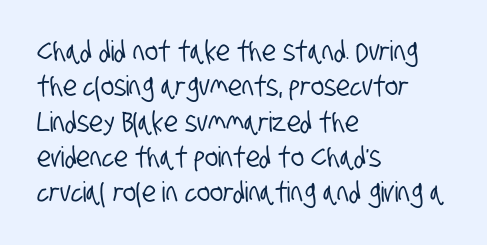
The image shows 28 px condensed sans-serif type; set left-aligned, normal line spacing (1.26x), normal letter spacing, not underlined; low stroke contrast and a large x-height.
